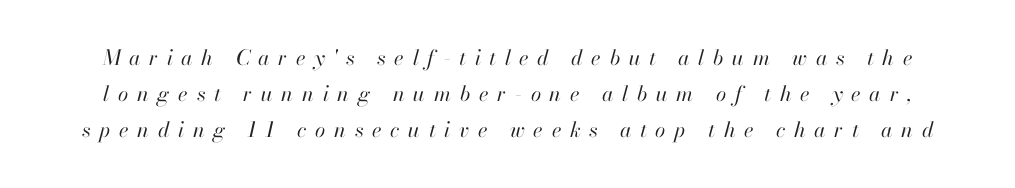
{"italic": "yes", "lean": "right", "slant_degrees": 13, "bold": "no", "underline": "no", "line_spacing_ratio": 1.72, "letter_spacing": "wide", "letter_spacing_em": 0.41, "glyph_px": 21}
